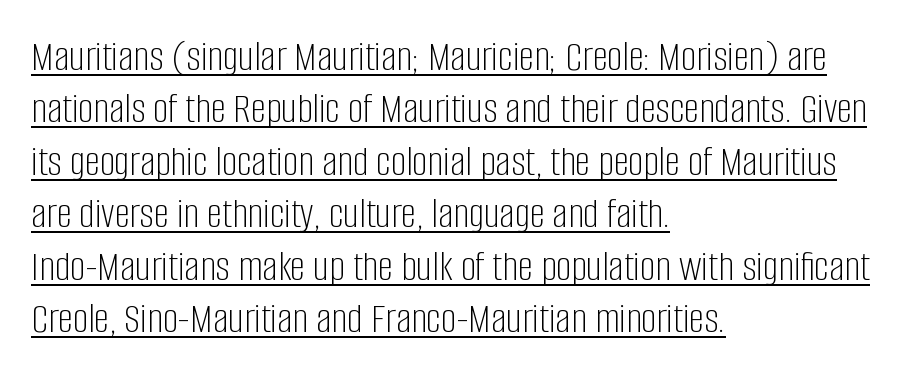
Weight: not bold — regular or lighter. Every stem runs plumb, perpendicular to the baseline. The rendered words wear a rule along their underside. The letters advance in unequal steps, a hallmark of proportional type. Between one letter and the next there's only the usual sliver of space. Letterform terminals end flat and unadorned throughout the passage.
